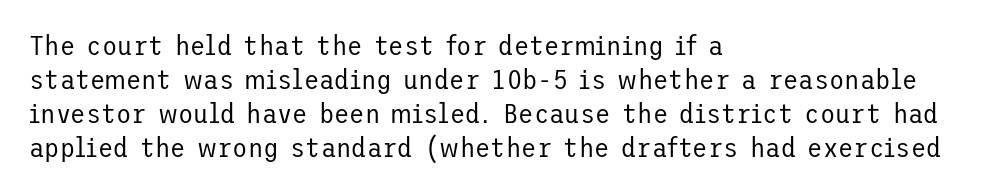
The image shows 28 px regular-weight sans-serif type, upright; set left-aligned, line spacing 1.22x, normal letter spacing, not underlined; low stroke contrast and a medium x-height.
